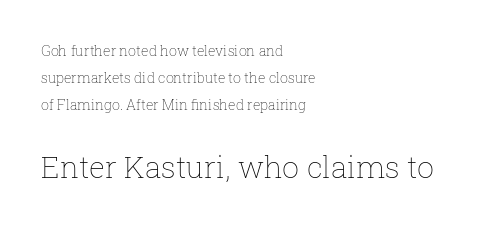
No italicization has been applied; the sample stays upright. Nothing heavy about these letters — not bold at all. Regarding leading, the lines here are spaced well apart. The foot of each line stays bare and open. The letters in the lower block stand taller than those in the block above.
